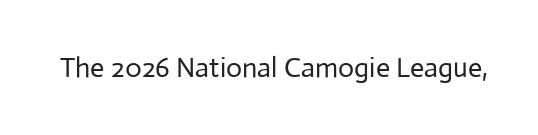
The image shows 28 px regular-weight sans-serif type, upright; set normal letter spacing, not underlined; low stroke contrast and a medium x-height.
